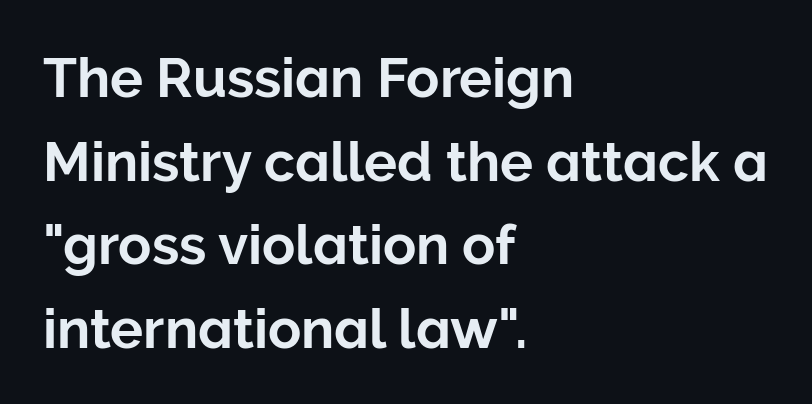
The image shows 55 px sans-serif type, upright; set left-aligned, normal line spacing (1.52x), normal letter spacing, not underlined; low stroke contrast and a medium x-height.
